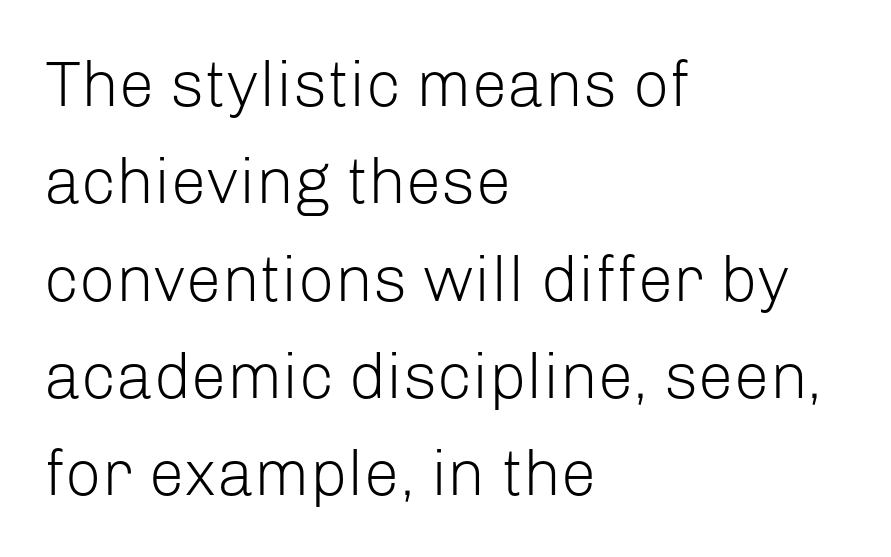
The image shows 64 px light sans-serif type, upright; set left-aligned, normal line spacing (1.52x), normal letter spacing, not underlined; low stroke contrast and a medium x-height.
